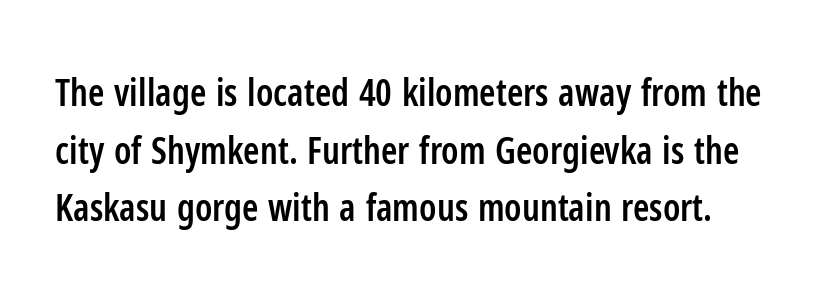
The image shows 37 px semibold, condensed sans-serif type, upright; set normal line spacing (1.56x), normal letter spacing, not underlined; low stroke contrast and a medium x-height.
